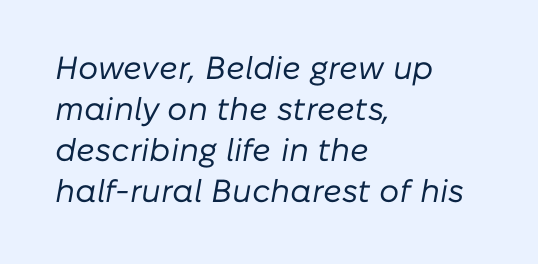
Q: Is the text bold? A: No.
Q: Is the text italic (slanted)? A: Yes, it leans right by about 10 degrees.
Q: Is the text underlined? A: No.
Q: How is the paragraph aligned? A: Left-aligned.
Q: Is the spacing between letters normal or unusually wide? A: Normal.
Q: Is the spacing between lines tight, normal or loose? A: Normal.
Q: Width (condensed, normal, or wide)? A: Normal.
Q: Stroke contrast? A: Low.
Q: x-height? A: Medium.
Q: Monospaced? A: No.
